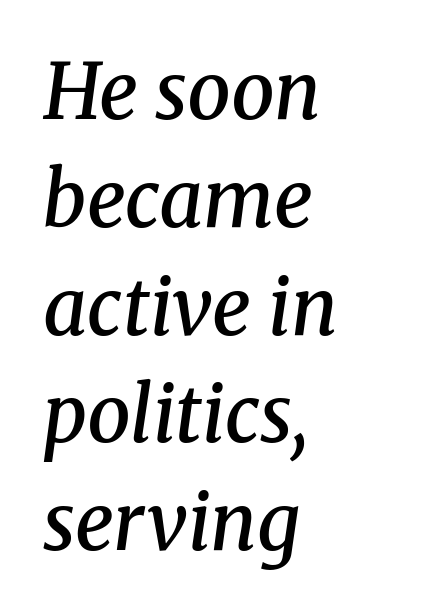
{"serif": "yes", "italic": "yes", "lean": "right", "slant_degrees": 8, "bold": "semi", "weight": "semibold", "width": "normal", "stroke_contrast": "medium", "x_height": "medium", "monospaced": "no", "underline": "no", "align": "left", "line_spacing": "normal", "line_spacing_ratio": 1.4, "letter_spacing": "normal", "letter_spacing_em": 0.0, "glyph_px": 77}
